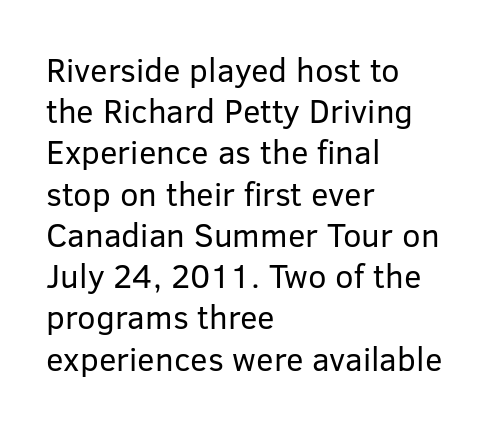
Type style note: lacks serifs. Honestly, the row spacing looks completely unremarkable. The face looks like a standard text weight, possibly lighter. The letters advance in unequal steps, a hallmark of proportional type.
